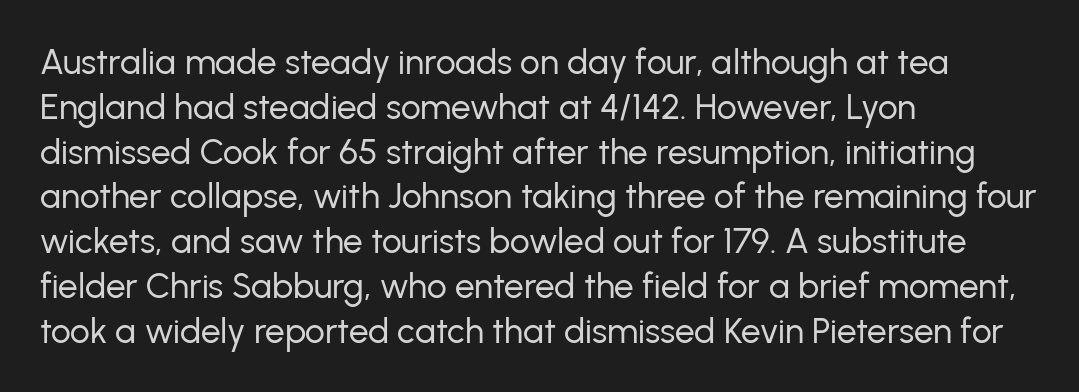
Q: Is the text bold? A: No.
Q: Is the text italic (slanted)? A: No, it is upright.
Q: Is the typeface a serif or a sans-serif typeface? A: Sans-serif.
Q: Is the text underlined? A: No.
Q: How is the paragraph aligned? A: Left-aligned.
Q: Is the spacing between letters normal or unusually wide? A: Normal.
Q: Is the spacing between lines tight, normal or loose? A: Normal.
Q: Width (condensed, normal, or wide)? A: Normal.
Q: Stroke contrast? A: Low.
Q: x-height? A: Medium.
Q: Monospaced? A: No.
